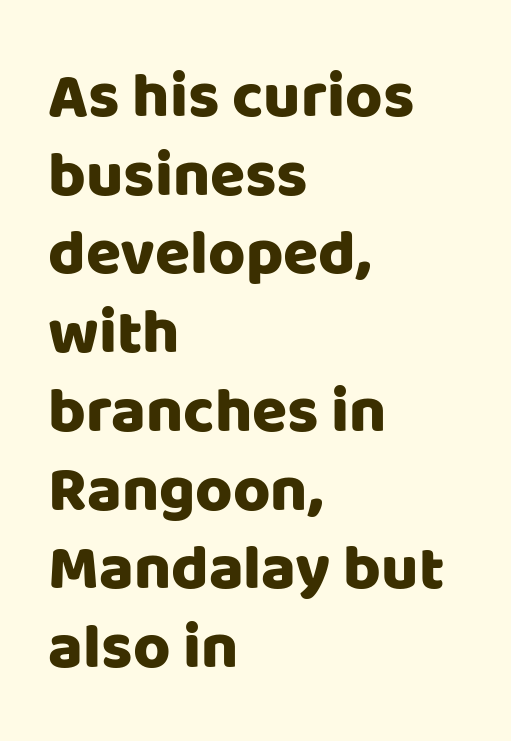
{"serif": "no", "italic": "no", "width": "normal", "stroke_contrast": "low", "x_height": "large", "monospaced": "no", "underline": "no", "align": "left", "line_spacing_ratio": 1.23, "letter_spacing": "normal", "letter_spacing_em": 0.0, "glyph_px": 64}
